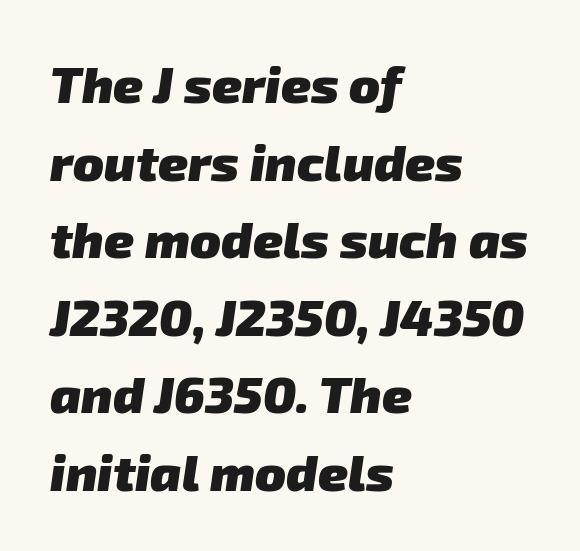
Q: Is the text bold? A: Yes.
Q: Is the typeface a serif or a sans-serif typeface? A: Sans-serif.
Q: Is the text underlined? A: No.
Q: How is the paragraph aligned? A: Left-aligned.
Q: Is the spacing between letters normal or unusually wide? A: Normal.
Q: Is the spacing between lines tight, normal or loose? A: Normal.
Q: Width (condensed, normal, or wide)? A: Normal.
Q: Stroke contrast? A: Low.
Q: x-height? A: Medium.
Q: Monospaced? A: No.
